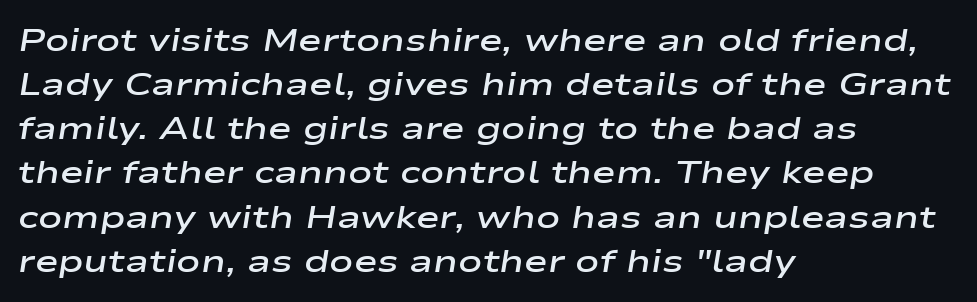
Q: Is the text bold? A: Semi-bold.
Q: Is the text italic (slanted)? A: Yes, it leans right by about 9 degrees.
Q: Is the text underlined? A: No.
Q: How is the paragraph aligned? A: Left-aligned.
Q: Is the spacing between letters normal or unusually wide? A: Normal.
Q: Is the spacing between lines tight, normal or loose? A: Normal.
Q: Width (condensed, normal, or wide)? A: Wide.
Q: Stroke contrast? A: Low.
Q: x-height? A: Medium.
Q: Monospaced? A: No.
